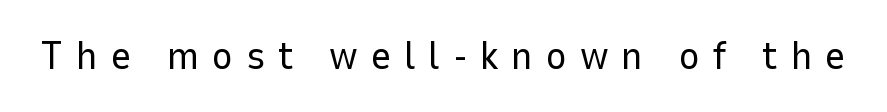
Q: Is the text bold? A: No.
Q: Is the text italic (slanted)? A: No, it is upright.
Q: Is the typeface a serif or a sans-serif typeface? A: Sans-serif.
Q: Is the text underlined? A: No.
Q: Is the spacing between letters normal or unusually wide? A: Unusually wide.
Q: Width (condensed, normal, or wide)? A: Normal.
Q: Stroke contrast? A: Low.
Q: x-height? A: Medium.
Q: Monospaced? A: No.
